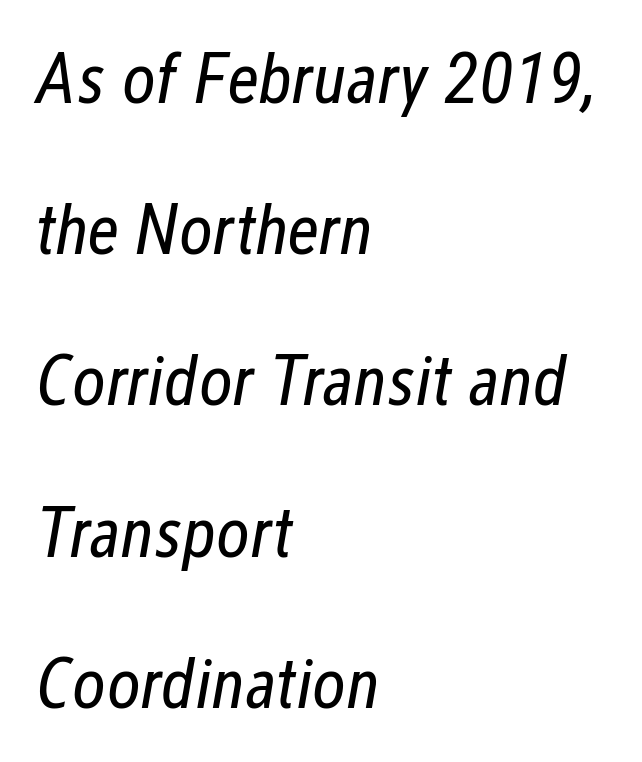
{"italic": "yes", "lean": "right", "slant_degrees": 12, "bold": "no", "weight": "regular", "width": "condensed", "stroke_contrast": "low", "x_height": "medium", "monospaced": "no", "underline": "no", "align": "left", "line_spacing": "loose", "line_spacing_ratio": 2.1, "letter_spacing": "normal", "letter_spacing_em": 0.0, "glyph_px": 72}
